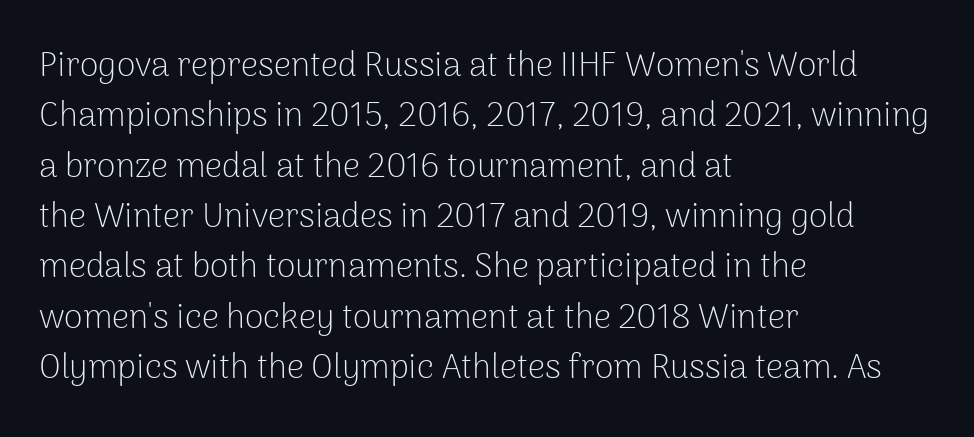
{"serif": "no", "italic": "no", "bold": "no", "weight": "light", "width": "normal", "stroke_contrast": "low", "x_height": "medium", "monospaced": "no", "underline": "no", "align": "left", "line_spacing": "normal", "line_spacing_ratio": 1.48, "letter_spacing": "normal", "letter_spacing_em": 0.0, "glyph_px": 34}
